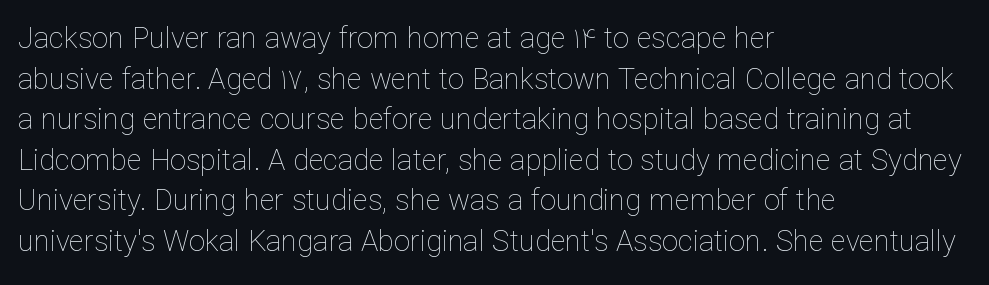
{"italic": "no", "bold": "no", "weight": "thin", "width": "normal", "stroke_contrast": "low", "x_height": "medium", "monospaced": "no", "underline": "no", "align": "left", "line_spacing": "normal", "line_spacing_ratio": 1.4, "letter_spacing": "normal", "letter_spacing_em": 0.0, "glyph_px": 29}
